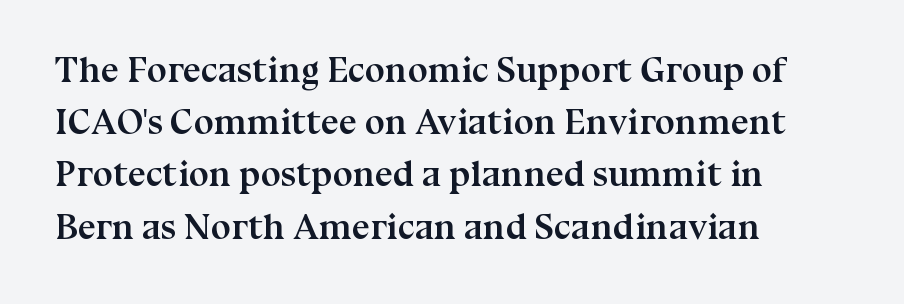
Q: Is the text bold? A: Yes.
Q: Is the text italic (slanted)? A: No, it is upright.
Q: Is the typeface a serif or a sans-serif typeface? A: Serif.
Q: Is the text underlined? A: No.
Q: How is the paragraph aligned? A: Left-aligned.
Q: Is the spacing between letters normal or unusually wide? A: Normal.
Q: Is the spacing between lines tight, normal or loose? A: Normal.
Q: Width (condensed, normal, or wide)? A: Normal.
Q: Stroke contrast? A: Medium.
Q: x-height? A: Medium.
Q: Monospaced? A: No.
